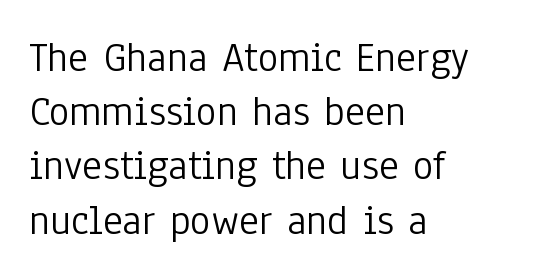
The image shows 43 px light, condensed sans-serif type, upright; set left-aligned, normal line spacing (1.26x), normal letter spacing, not underlined; low stroke contrast and a medium x-height.
